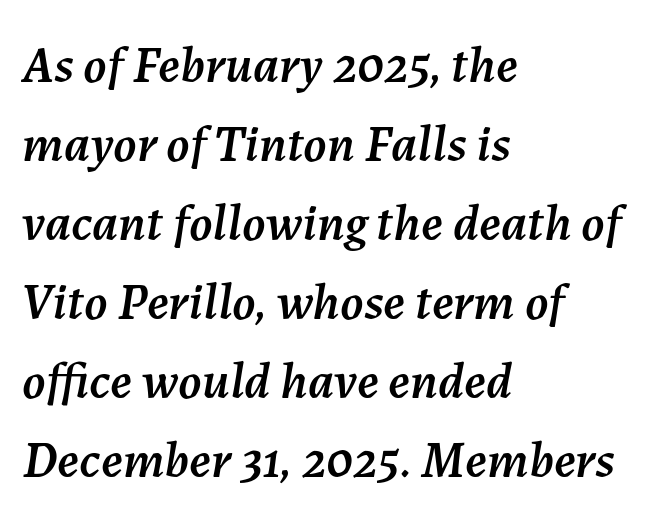
The image shows 52 px text type, italic (leaning right); set left-aligned, normal line spacing (1.52x), normal letter spacing, not underlined; medium stroke contrast and a medium x-height.
